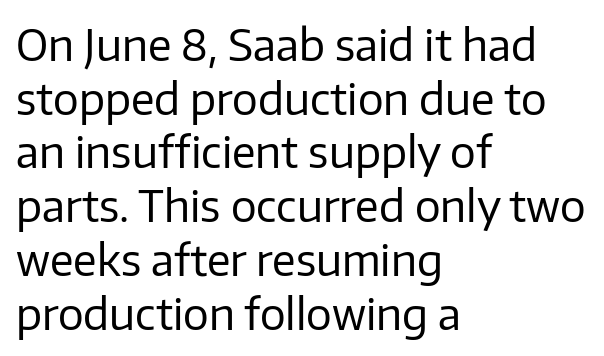
{"serif": "no", "italic": "no", "bold": "no", "weight": "regular", "width": "normal", "stroke_contrast": "low", "x_height": "medium", "monospaced": "no", "underline": "no", "align": "left", "line_spacing": "normal", "line_spacing_ratio": 1.25, "letter_spacing": "normal", "letter_spacing_em": 0.0, "glyph_px": 43}
